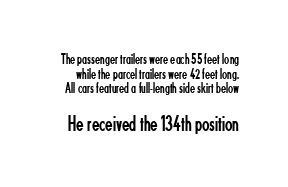
Honestly, the letter spacing is just normal — you wouldn't notice it. Leading: reduced. The strip under each line holds only bare page. Stems and bowls with no extra thickness — not bold.
